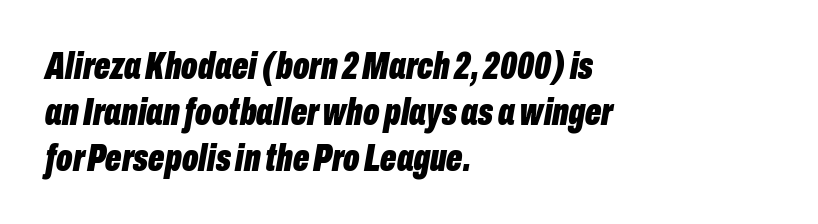
Q: Is the text bold? A: Yes.
Q: Is the text italic (slanted)? A: Yes, it leans right by about 10 degrees.
Q: Is the text underlined? A: No.
Q: How is the paragraph aligned? A: Left-aligned.
Q: Is the spacing between letters normal or unusually wide? A: Normal.
Q: Width (condensed, normal, or wide)? A: Condensed.
Q: Stroke contrast? A: Low.
Q: x-height? A: Medium.
Q: Monospaced? A: No.
